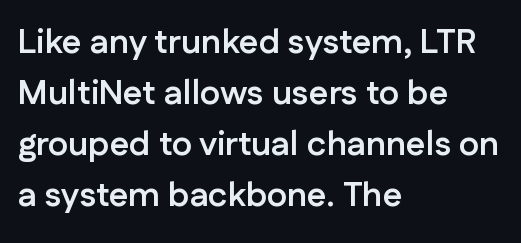
The image shows 34 px semibold sans-serif type, upright; set left-aligned, normal line spacing (1.5x), normal letter spacing, not underlined; low stroke contrast and a medium x-height.
